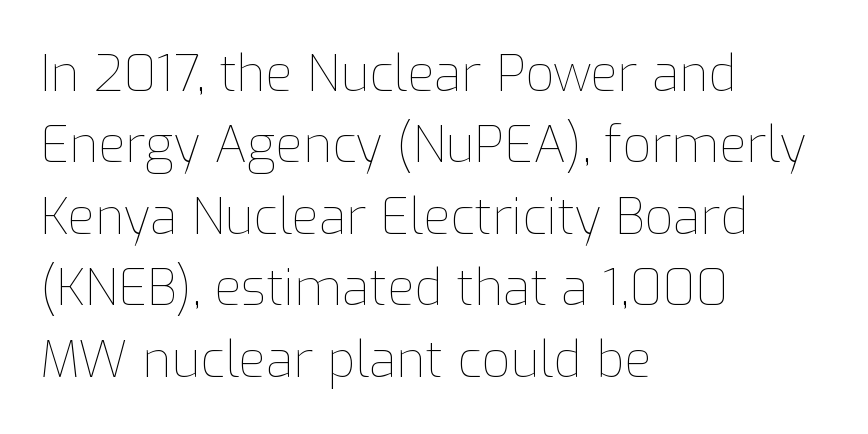
Q: Is the text bold? A: No.
Q: Is the text italic (slanted)? A: No, it is upright.
Q: Is the text underlined? A: No.
Q: How is the paragraph aligned? A: Left-aligned.
Q: Is the spacing between letters normal or unusually wide? A: Normal.
Q: Is the spacing between lines tight, normal or loose? A: Normal.
Q: Width (condensed, normal, or wide)? A: Normal.
Q: Stroke contrast? A: Low.
Q: x-height? A: Medium.
Q: Monospaced? A: No.
